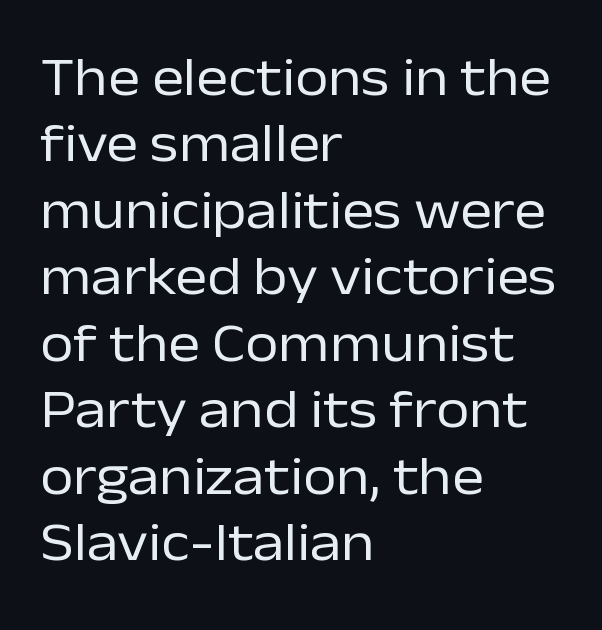
Q: Is the text bold? A: No.
Q: Is the text italic (slanted)? A: No, it is upright.
Q: Is the typeface a serif or a sans-serif typeface? A: Sans-serif.
Q: Is the text underlined? A: No.
Q: How is the paragraph aligned? A: Left-aligned.
Q: Is the spacing between letters normal or unusually wide? A: Normal.
Q: Width (condensed, normal, or wide)? A: Normal.
Q: Stroke contrast? A: Low.
Q: x-height? A: Medium.
Q: Monospaced? A: No.
